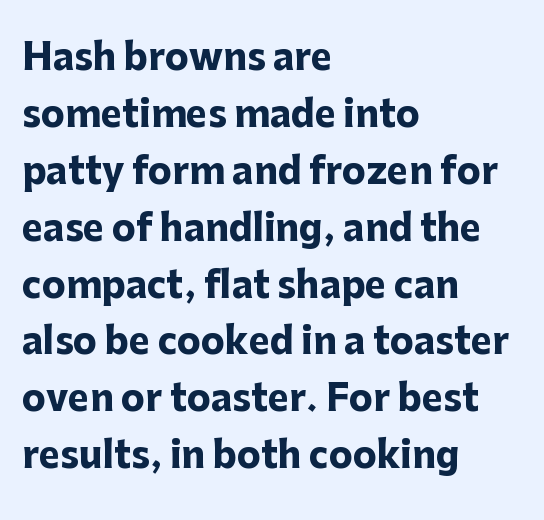
The image shows 36 px heavy sans-serif type, upright; set left-aligned, normal line spacing (1.58x), normal letter spacing, not underlined; low stroke contrast and a medium x-height.
